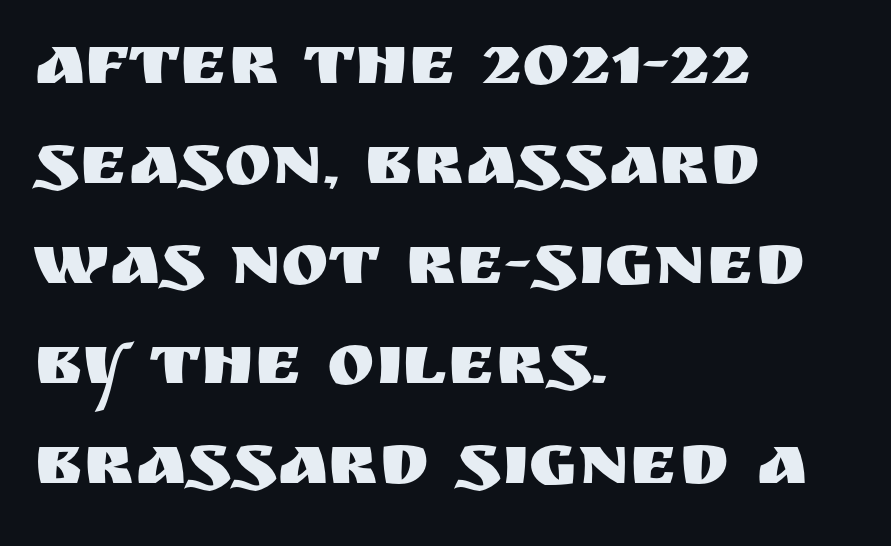
{"serif": "no", "italic": "no", "width": "normal", "stroke_contrast": "medium", "x_height": "large", "monospaced": "no", "underline": "no", "align": "left", "line_spacing": "normal", "line_spacing_ratio": 1.39, "letter_spacing": "normal", "letter_spacing_em": 0.0, "glyph_px": 72}
